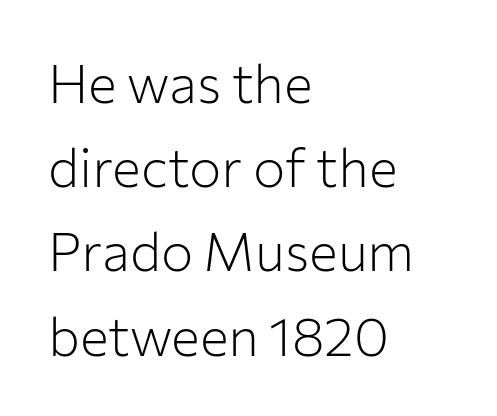
{"serif": "no", "italic": "no", "bold": "no", "weight": "light", "width": "normal", "stroke_contrast": "low", "x_height": "medium", "monospaced": "no", "underline": "no", "align": "left", "line_spacing": "normal", "line_spacing_ratio": 1.56, "letter_spacing": "normal", "letter_spacing_em": 0.0, "glyph_px": 54}
